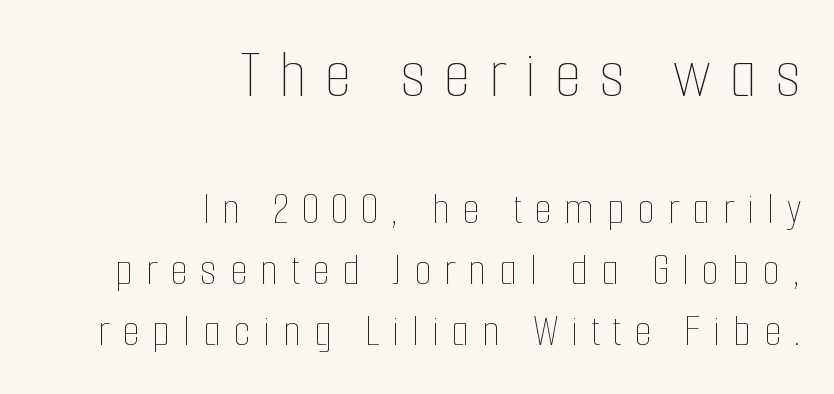
The image shows 70 px thin, condensed type, upright; set right-aligned, normal line spacing (1.3x), unusually wide letter spacing (+0.26 em), not underlined; the first (top) block is 1.49x larger; low stroke contrast and a medium x-height.
